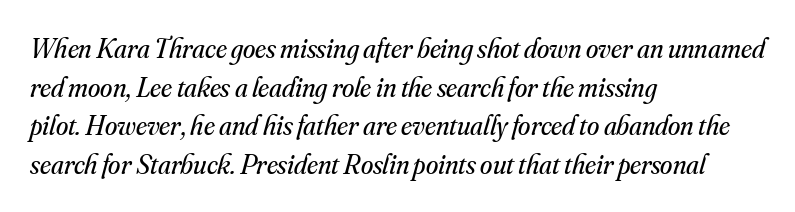
Tall strokes in this sample are angled rather than plumb. Summary of vertical rhythm: regular, with standard interline spacing. Here the designer chose a conventional face with non-uniform glyph widths. A clean baseline with only descenders dipping below it. Nothing unusual about the tracking: characters are spaced as the font intends.
